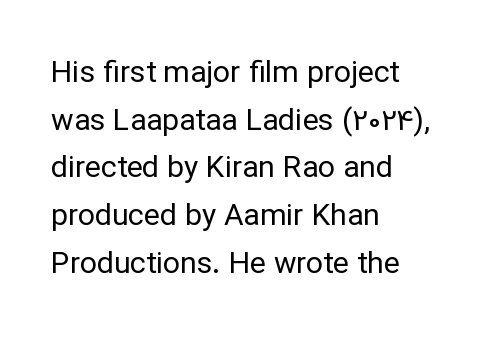
{"serif": "no", "italic": "no", "bold": "no", "weight": "regular", "width": "normal", "stroke_contrast": "low", "x_height": "medium", "monospaced": "no", "underline": "no", "align": "left", "line_spacing": "normal", "line_spacing_ratio": 1.59, "letter_spacing": "normal", "letter_spacing_em": 0.0, "glyph_px": 30}
